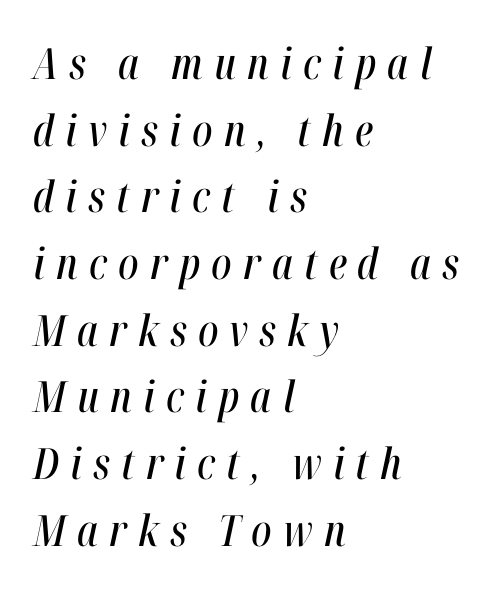
The image shows 43 px condensed type, italic (leaning right); set left-aligned, normal line spacing (1.55x), unusually wide letter spacing (+0.26 em), not underlined; high stroke contrast and a medium x-height.
